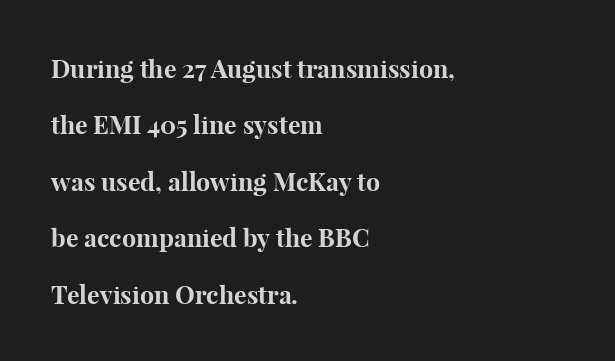
The image shows 25 px bold type, upright; set left-aligned, loose line spacing (2.26x), normal letter spacing, not underlined.
